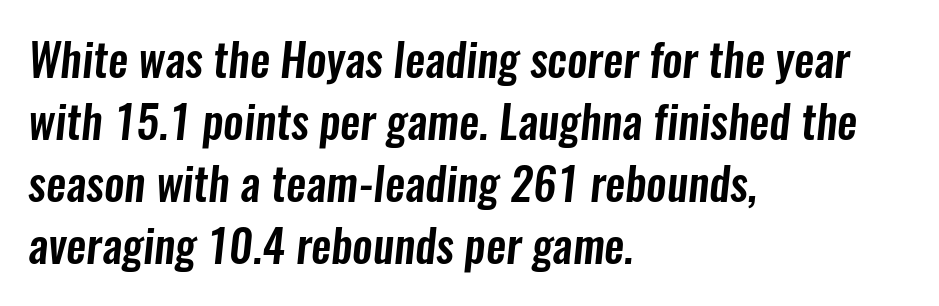
{"serif": "no", "width": "condensed", "stroke_contrast": "low", "x_height": "medium", "monospaced": "no", "underline": "no", "align": "left", "line_spacing": "normal", "line_spacing_ratio": 1.38, "letter_spacing": "normal", "letter_spacing_em": 0.0, "glyph_px": 45}
